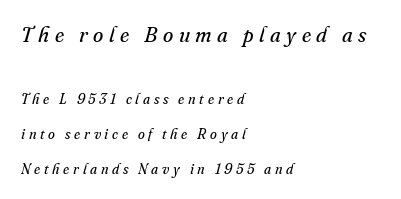
The image shows 21 px text type, italic (leaning right); set left-aligned, loose line spacing (2.49x), unusually wide letter spacing (+0.26 em), not underlined; the first (top) block is 1.5x larger.
